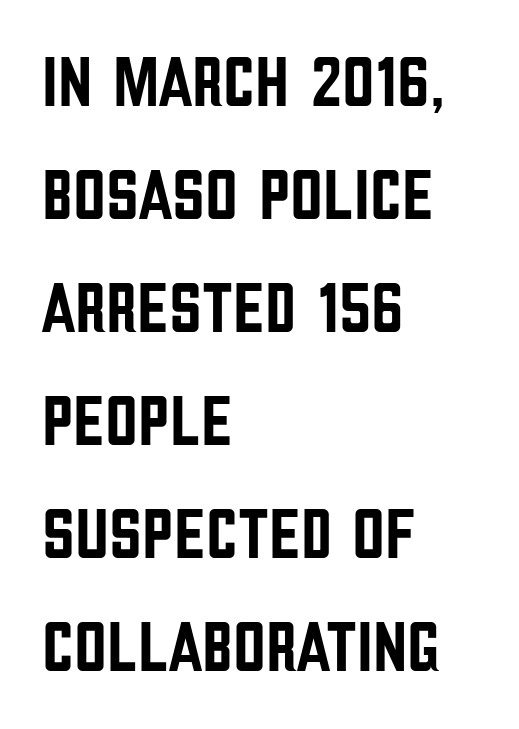
These lines are composed in type without serifs. Character widths vary here, with narrow letters taking less room than wide ones. Honestly, the letter spacing is just normal — you wouldn't notice it. The typesetter chose a ragged-right arrangement here. Words float on clear page, feet unadorned.
